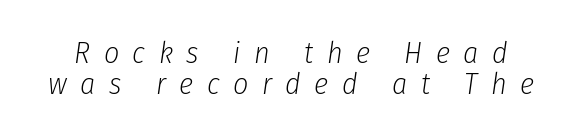
The glyphs look as if they've been sheared to an angle. The gap between lines stays unmarked. Letter spacing: wide. The space between consecutive lines is stingy. Each stroke keeps to a modest, everyday thickness or less. The face used here is proportionally spaced, like ordinary book or web type.
